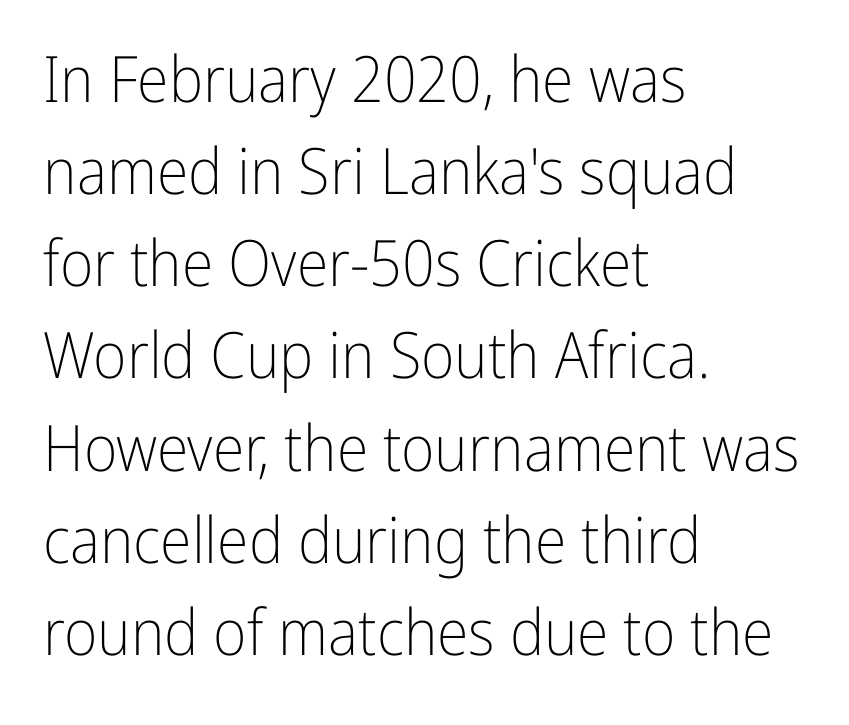
The image shows 64 px light, condensed sans-serif type, upright; set left-aligned, normal line spacing (1.44x), normal letter spacing, not underlined; low stroke contrast and a medium x-height.
